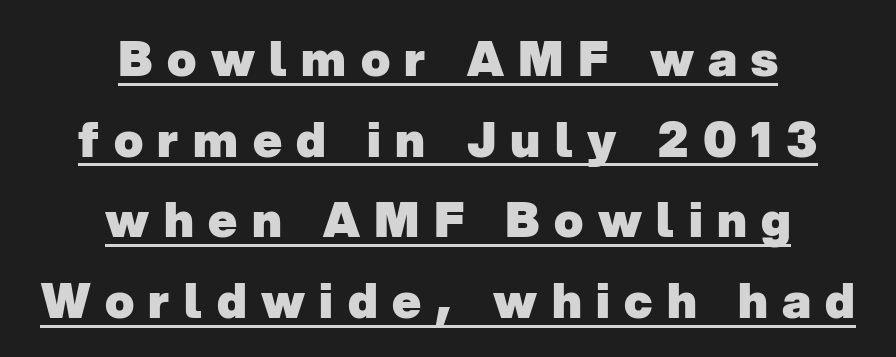
Q: Is the text bold? A: Yes.
Q: Is the typeface a serif or a sans-serif typeface? A: Sans-serif.
Q: Is the text underlined? A: Yes.
Q: How is the paragraph aligned? A: Centered.
Q: Is the spacing between letters normal or unusually wide? A: Unusually wide.
Q: Is the spacing between lines tight, normal or loose? A: Normal.
Q: Width (condensed, normal, or wide)? A: Normal.
Q: Stroke contrast? A: Low.
Q: x-height? A: Medium.
Q: Monospaced? A: No.
